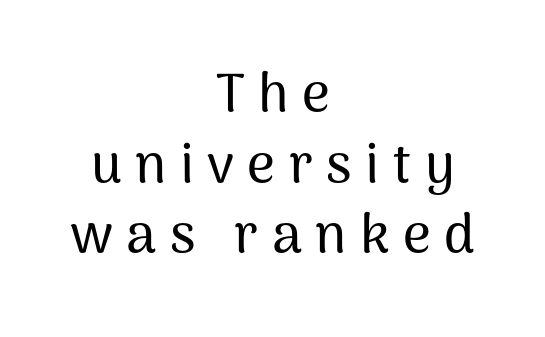
Q: Is the text italic (slanted)? A: No, it is upright.
Q: Is the typeface a serif or a sans-serif typeface? A: Sans-serif.
Q: Is the text underlined? A: No.
Q: How is the paragraph aligned? A: Centered.
Q: Is the spacing between letters normal or unusually wide? A: Unusually wide.
Q: Is the spacing between lines tight, normal or loose? A: Normal.
Q: Width (condensed, normal, or wide)? A: Normal.
Q: Stroke contrast? A: Medium.
Q: x-height? A: Medium.
Q: Monospaced? A: No.
